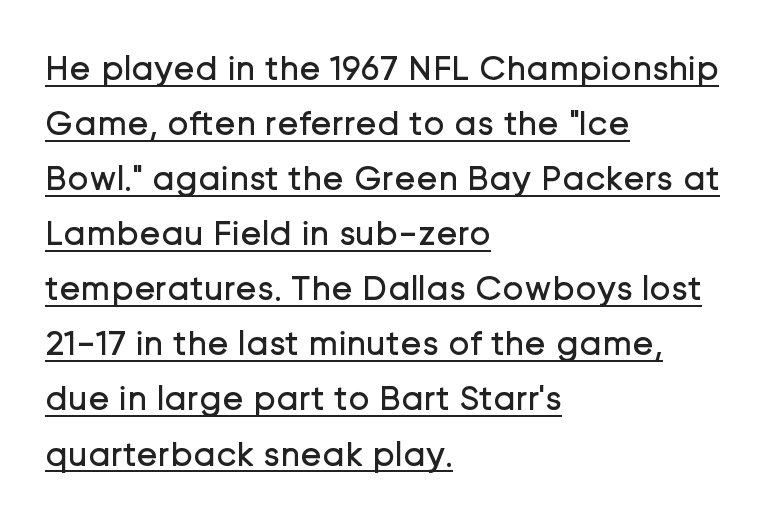
Q: Is the text bold? A: No.
Q: Is the text italic (slanted)? A: No, it is upright.
Q: Is the typeface a serif or a sans-serif typeface? A: Sans-serif.
Q: Is the text underlined? A: Yes.
Q: How is the paragraph aligned? A: Left-aligned.
Q: Is the spacing between letters normal or unusually wide? A: Normal.
Q: Is the spacing between lines tight, normal or loose? A: Normal.
Q: Width (condensed, normal, or wide)? A: Normal.
Q: Stroke contrast? A: Low.
Q: x-height? A: Medium.
Q: Monospaced? A: No.
